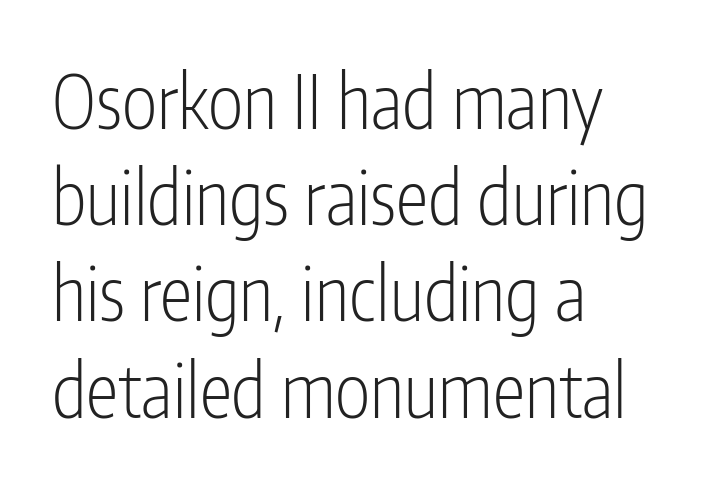
Q: Is the text bold? A: No.
Q: Is the text italic (slanted)? A: No, it is upright.
Q: Is the typeface a serif or a sans-serif typeface? A: Sans-serif.
Q: Is the text underlined? A: No.
Q: How is the paragraph aligned? A: Left-aligned.
Q: Is the spacing between letters normal or unusually wide? A: Normal.
Q: Is the spacing between lines tight, normal or loose? A: Normal.
Q: Width (condensed, normal, or wide)? A: Condensed.
Q: Stroke contrast? A: Low.
Q: x-height? A: Medium.
Q: Monospaced? A: No.
